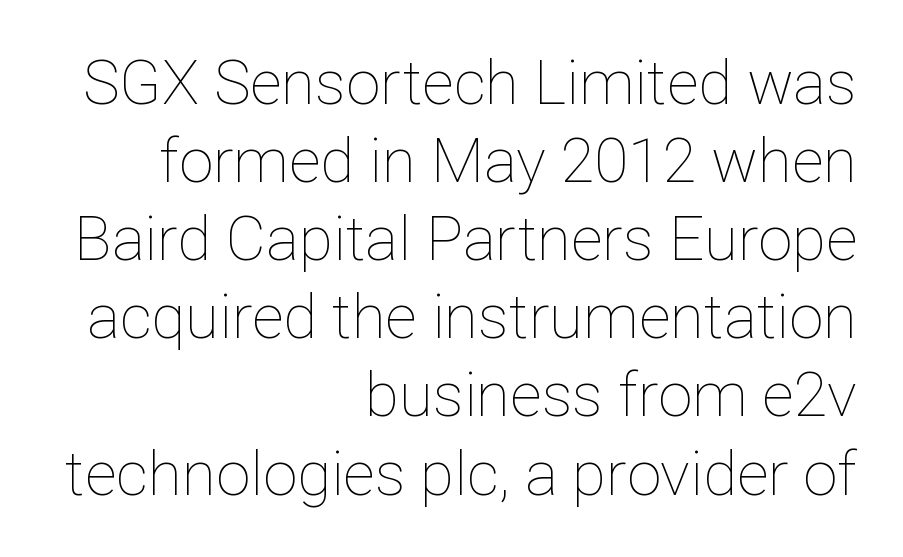
{"italic": "no", "bold": "no", "weight": "thin", "width": "normal", "stroke_contrast": "low", "x_height": "medium", "monospaced": "no", "underline": "no", "align": "right", "line_spacing": "normal", "line_spacing_ratio": 1.26, "letter_spacing": "normal", "letter_spacing_em": 0.0, "glyph_px": 62}
